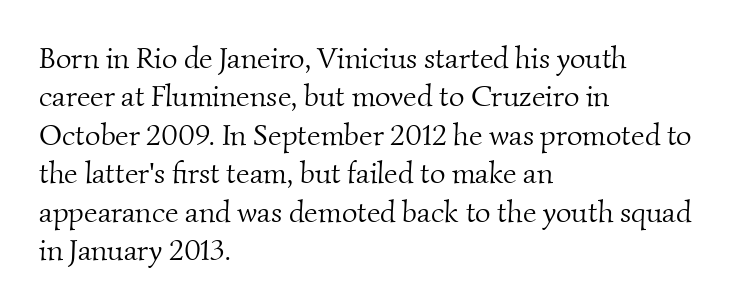
Summary of vertical rhythm: regular, with standard interline spacing. Descenders hang freely into open space. No letter is thick-stroked: the sample isn't bold. Tracking here is standard; glyphs follow each other at the usual distance. Are there feet on the stems? There are — it's a serif.
